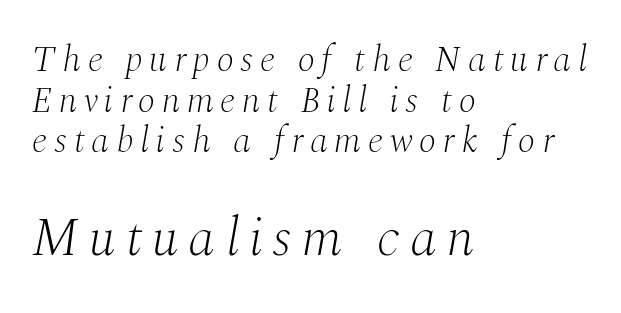
Q: Is the text bold? A: No.
Q: Is the text italic (slanted)? A: Yes, it leans right by about 10 degrees.
Q: Is the typeface a serif or a sans-serif typeface? A: Serif.
Q: Is the text underlined? A: No.
Q: How is the paragraph aligned? A: Left-aligned.
Q: Is the spacing between lines tight, normal or loose? A: Tight.
Q: Which block of text is set in a larger size, the first (top) or the second (bottom)? A: The second (bottom) one.
Q: Width (condensed, normal, or wide)? A: Normal.
Q: Stroke contrast? A: Medium.
Q: x-height? A: Medium.
Q: Monospaced? A: No.
